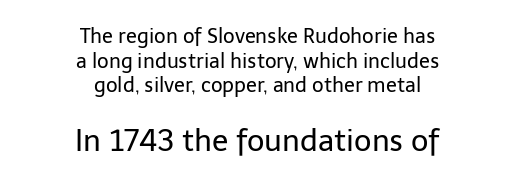
Q: Is the text bold? A: No.
Q: Is the text italic (slanted)? A: No, it is upright.
Q: Is the typeface a serif or a sans-serif typeface? A: Sans-serif.
Q: Is the text underlined? A: No.
Q: How is the paragraph aligned? A: Centered.
Q: Is the spacing between letters normal or unusually wide? A: Normal.
Q: Which block of text is set in a larger size, the first (top) or the second (bottom)? A: The second (bottom) one.
Q: Width (condensed, normal, or wide)? A: Normal.
Q: Stroke contrast? A: Low.
Q: x-height? A: Medium.
Q: Monospaced? A: No.
